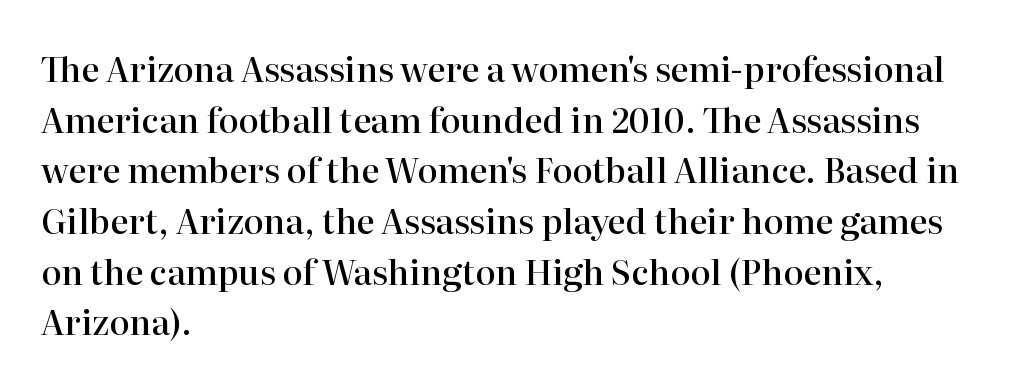
You can tell it's not italic because the verticals are truly vertical. Old-style or modern, the face here clearly has serifs. The leading is moderate, giving the passage an even texture. Summary of weight: moderately heavy, a semibold. This sample uses plain, unmodified letter spacing. Visually the block forms a straight wall on the left and a jagged coastline on the right.
